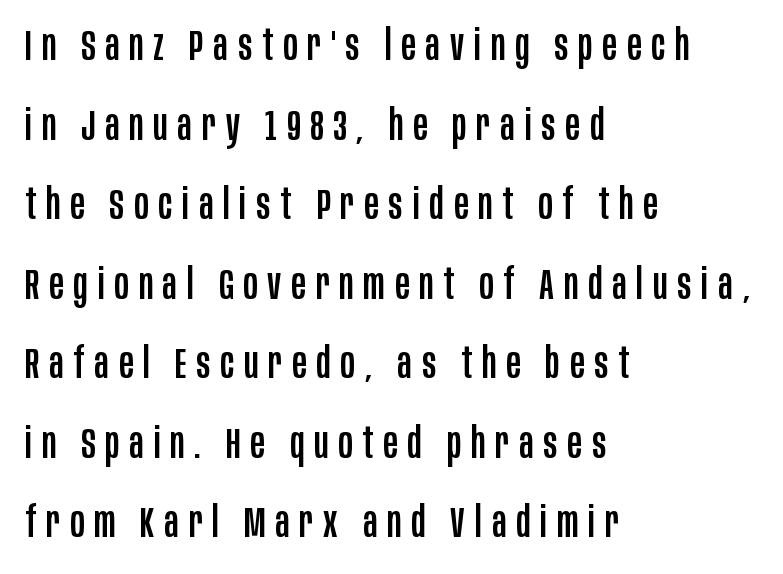
Q: Is the text italic (slanted)? A: No, it is upright.
Q: Is the typeface a serif or a sans-serif typeface? A: Sans-serif.
Q: Is the text underlined? A: No.
Q: How is the paragraph aligned? A: Left-aligned.
Q: Is the spacing between letters normal or unusually wide? A: Unusually wide.
Q: Width (condensed, normal, or wide)? A: Condensed.
Q: Stroke contrast? A: Low.
Q: x-height? A: Large.
Q: Monospaced? A: No.
